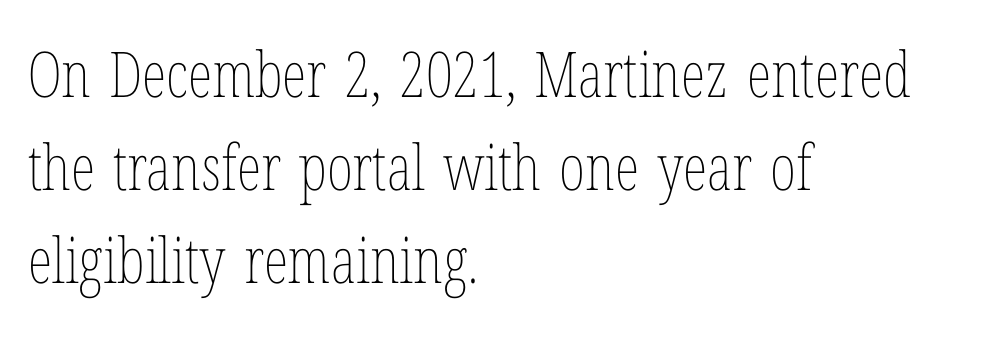
The image shows 63 px thin, condensed type, upright; set left-aligned, normal line spacing (1.48x), normal letter spacing, not underlined; low stroke contrast and a medium x-height.
